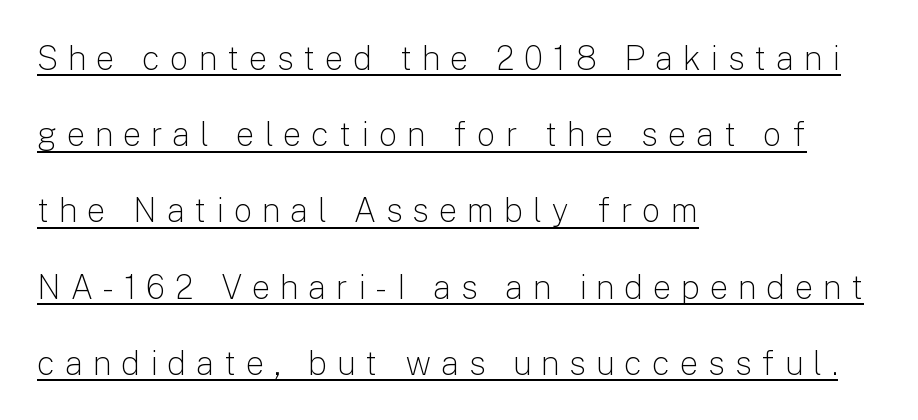
The image shows 33 px light sans-serif type, upright; set left-aligned, loose line spacing (2.31x), unusually wide letter spacing (+0.29 em), underlined; low stroke contrast and a medium x-height.
